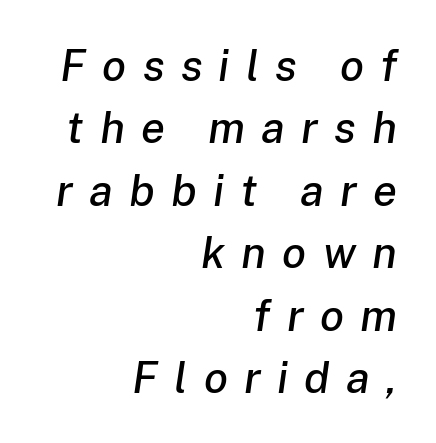
The image shows 44 px text type, italic (leaning right); set right-aligned, normal line spacing (1.42x), unusually wide letter spacing (+0.37 em), not underlined; low stroke contrast and a medium x-height.
